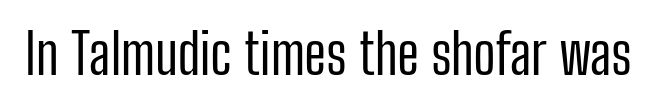
The image shows 55 px regular-weight, condensed sans-serif type, upright; set normal letter spacing, not underlined; low stroke contrast and a medium x-height.
